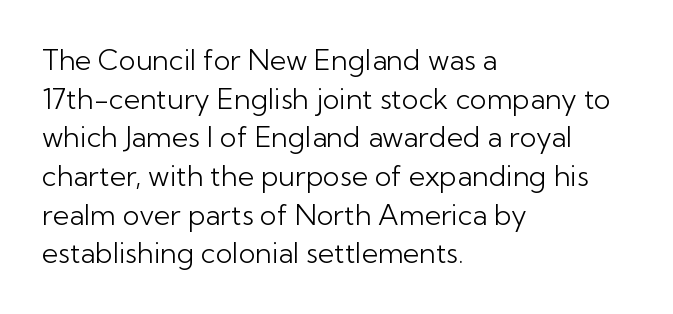
Normally led — the rows are evenly, conventionally spaced. The rendering uses natural spacing where letterforms have individual widths. The cut favours lightness, reaching ordinary text weight at its darkest. The font family rendered here belongs to the sans-serif group.
